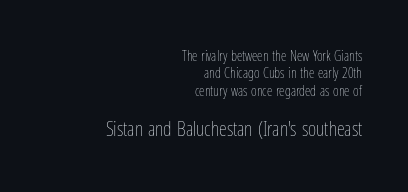
Each row of text sits above clean, open space. The compositor pushed each line to the right boundary. The font is comparable to plain body text, perhaps lighter. You get the small type first, then a jump to larger type. This sample uses an upright cut, with every glyph sitting square on the baseline. Short note: letters normally spaced.
